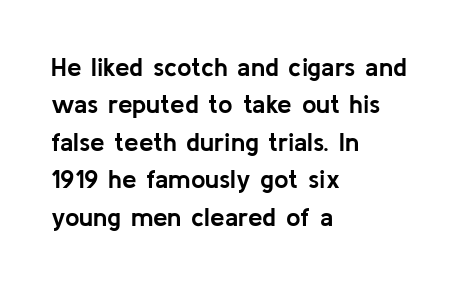
When letters stand straight like this, we call the style roman or upright. A clean baseline with only descenders dipping below it. Horizontally, the lines are justified to the leading edge only. Is there much room between lines? A standard amount, neither cramped nor airy.
